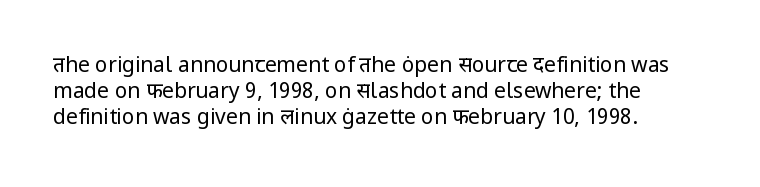
The image shows 21 px text type, upright; set left-aligned, normal line spacing (1.25x), normal letter spacing, not underlined.
